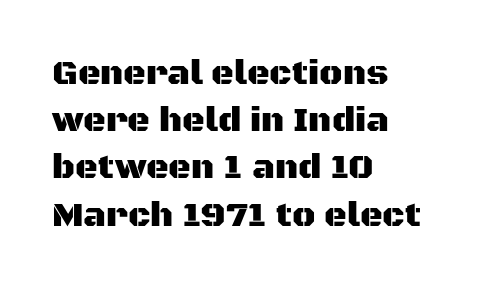
The setting favours the left margin, as ordinary paragraphs usually do. What stands out about the letter spacing? Nothing — it is the standard amount. Varying glyph widths throughout — classic text-font behaviour. Quick note: underline off.
